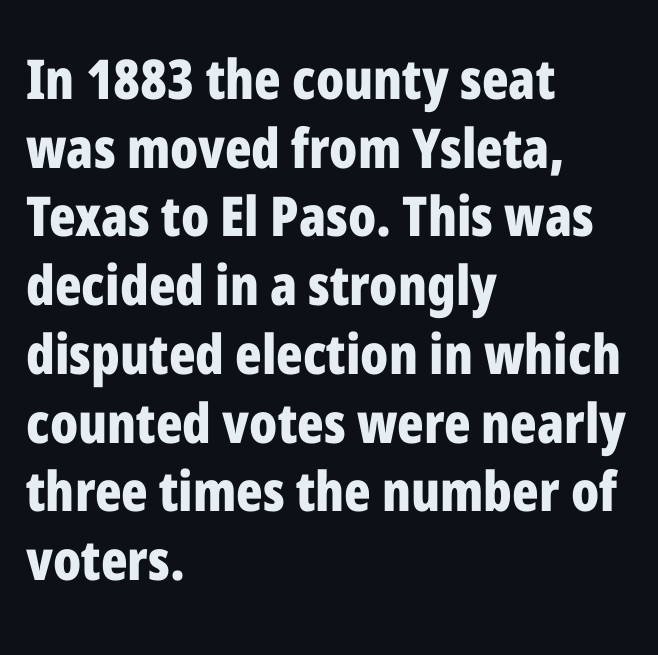
{"serif": "no", "italic": "no", "bold": "yes", "weight": "bold", "width": "condensed", "stroke_contrast": "low", "x_height": "medium", "monospaced": "no", "underline": "no", "align": "left", "line_spacing": "normal", "line_spacing_ratio": 1.25, "letter_spacing": "normal", "letter_spacing_em": 0.0, "glyph_px": 55}
